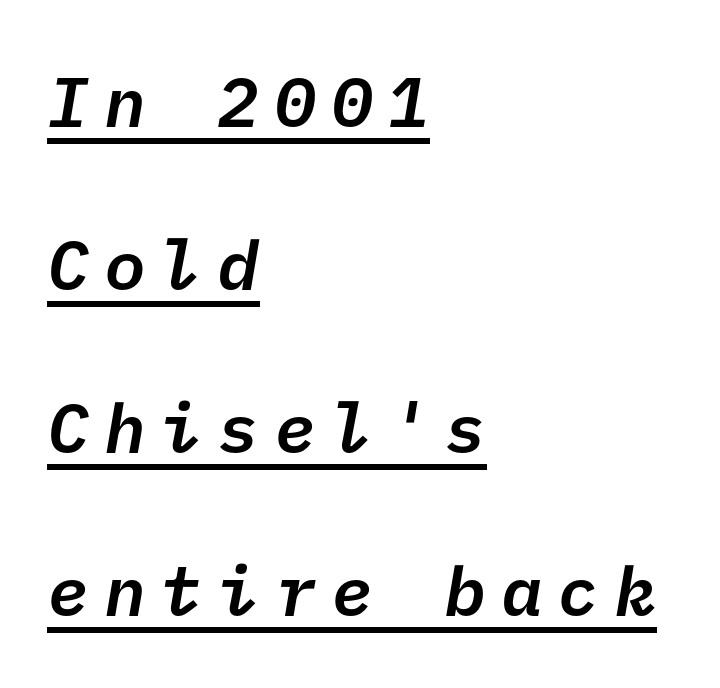
Which margin do the lines hug? The left one — the right edge is uneven. This is underlined copy, the kind a proofreader might mark for attention. Are there feet on the stems? There aren't — it's a sans. Students, note that the glyphs here are deliberately spaced far apart. In terms of weight, the rendering is demibold, just under bold.
